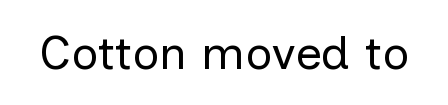
Check under the words: just untouched page. Compared with typical body copy, the letter spacing here is the same. A typesetter would call this proportional, since set widths differ per character. Vertical stems look standard width or narrower in stroke.
